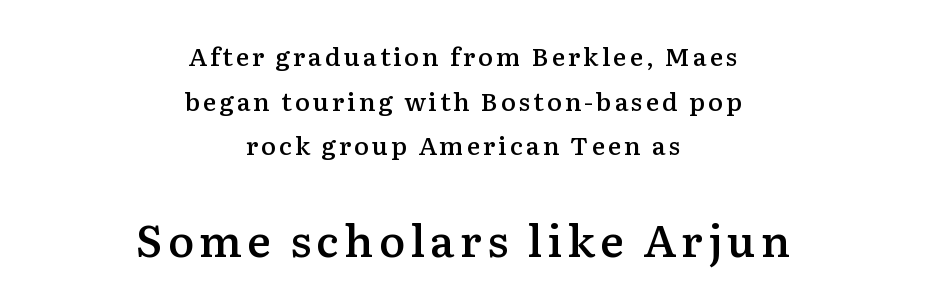
A bare baseline throughout the passage. The rendering uses natural spacing where letterforms have individual widths. Where is the straight margin? There isn't one; the lines are centered. Are there feet on the stems? There are — it's a serif.
